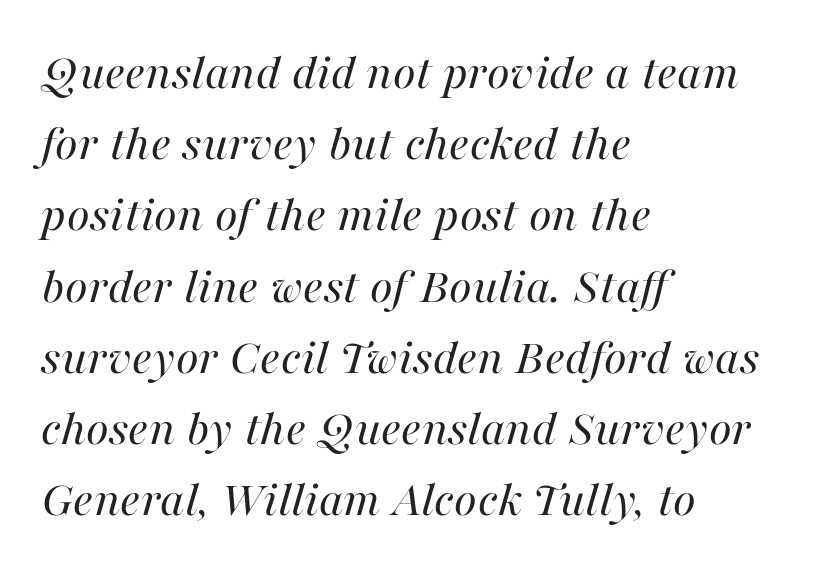
{"italic": "yes", "lean": "right", "slant_degrees": 16, "bold": "no", "weight": "regular", "width": "normal", "stroke_contrast": "high", "x_height": "medium", "monospaced": "no", "underline": "no", "align": "left", "line_spacing": "normal", "line_spacing_ratio": 1.37, "letter_spacing": "normal", "letter_spacing_em": 0.0, "glyph_px": 52}
